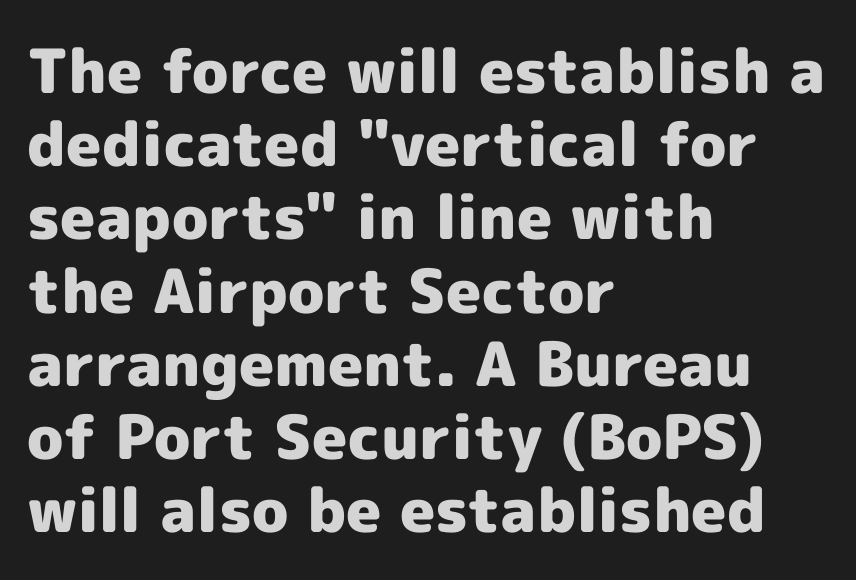
The typeface chosen for these lines omits serifs. The passage shown is typed in a proportional face where columns would drift. Caption: standard tracking, unaltered. The space beneath each line is pristine and unruled.
